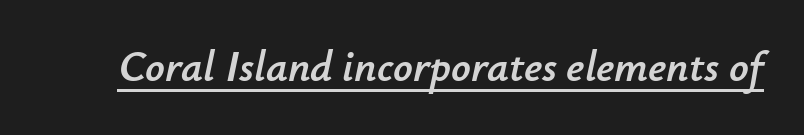
The horizontal fit of the characters is conventional and even. Every word sits above its own underline. Posture: slanted. The letters advance in unequal steps, a hallmark of proportional type.
